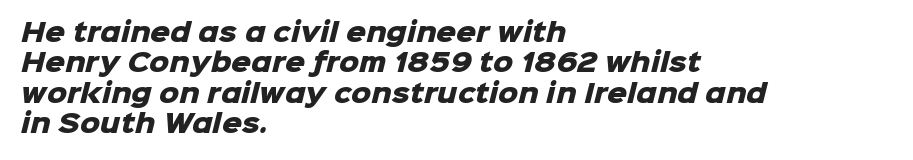
{"bold": "yes", "underline": "no", "align": "left", "line_spacing_ratio": 1.22, "letter_spacing": "normal", "letter_spacing_em": 0.0, "glyph_px": 25}
